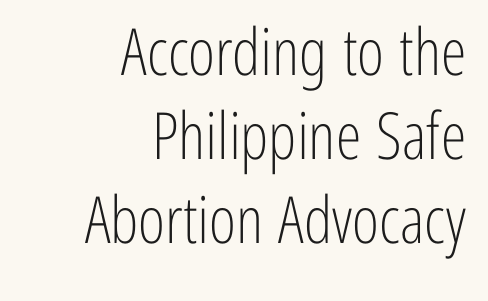
A typesetter would call this leading conventional body-copy spacing. The compositor pushed each line to the right boundary. This rendering features lettering with no underline. Spacing verdict: proportional, widths tailored to each character. A sans-serif font was chosen for this passage. This is roman type, the default non-slanted kind.
